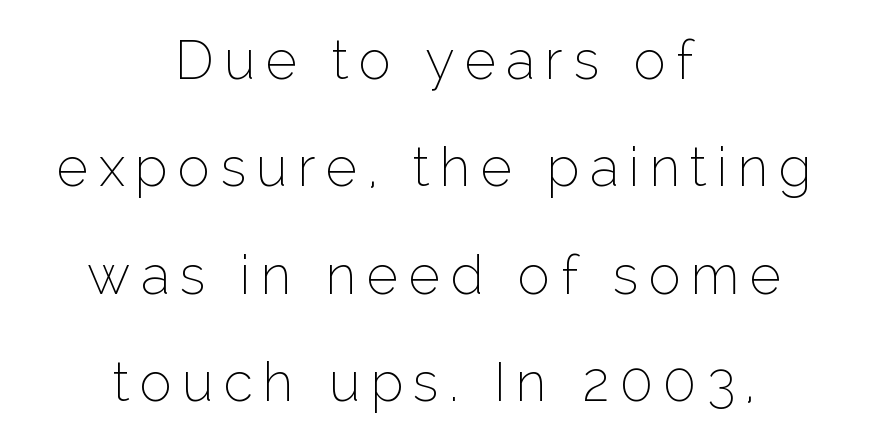
The image shows 54 px thin sans-serif type, upright; set centered, loose line spacing (1.99x), not underlined; low stroke contrast and a medium x-height.
